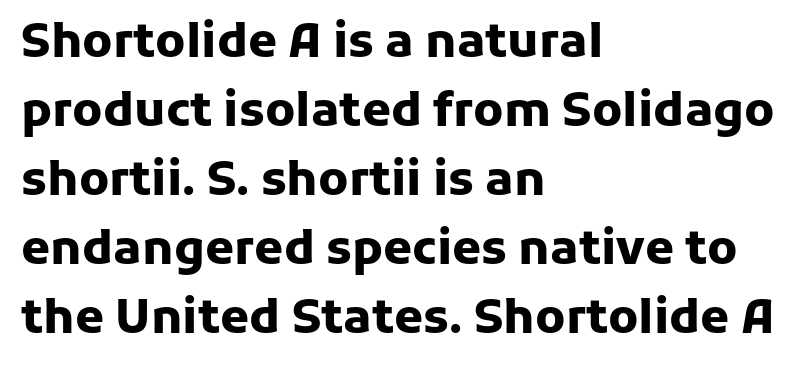
These lines keep a tight, regular rhythm from letter to letter. Are there feet on the stems? There aren't — it's a sans. Anything drawn beneath the words? Only blank space. This is the regular roman posture of the typeface. Notice how the passage keeps a crisp vertical edge on the left only. Evenly set lines give the paragraph a standard silhouette.
